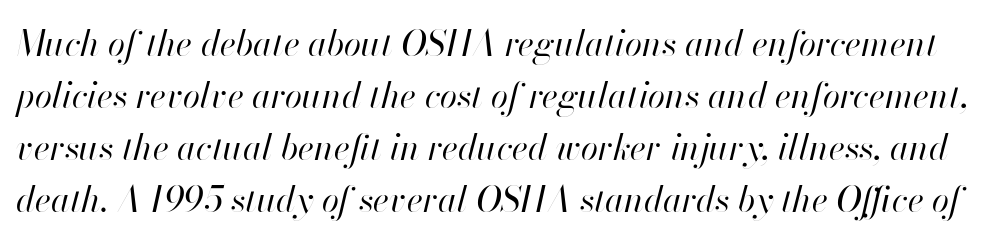
Vertical stems look standard width or narrower in stroke. In terms of letterspacing, this is plain default setting. Spacing verdict: proportional, widths tailored to each character. The axis of the letterforms is tilted away from vertical. Letters rest on an invisible, unmarked baseline.
